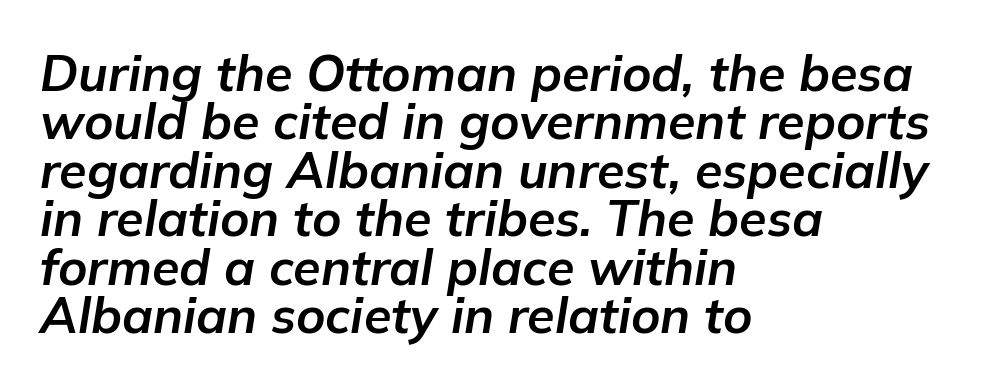
Q: Is the text bold? A: Yes.
Q: Is the text italic (slanted)? A: Yes, it leans right by about 9 degrees.
Q: Is the text underlined? A: No.
Q: How is the paragraph aligned? A: Left-aligned.
Q: Is the spacing between letters normal or unusually wide? A: Normal.
Q: Is the spacing between lines tight, normal or loose? A: Tight.
Q: Width (condensed, normal, or wide)? A: Normal.
Q: Stroke contrast? A: Low.
Q: x-height? A: Medium.
Q: Monospaced? A: No.
